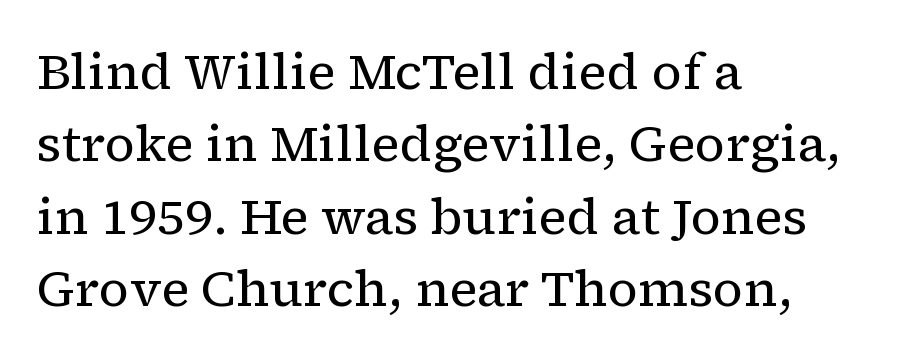
{"serif": "yes", "italic": "no", "bold": "no", "weight": "regular", "width": "normal", "stroke_contrast": "low", "x_height": "medium", "monospaced": "no", "underline": "no", "align": "left", "line_spacing": "normal", "line_spacing_ratio": 1.45, "letter_spacing": "normal", "letter_spacing_em": 0.0, "glyph_px": 50}
